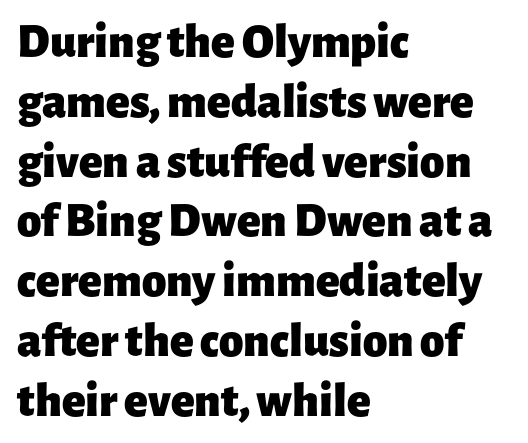
The image shows 49 px heavy sans-serif type, upright; set left-aligned, line spacing 1.22x, normal letter spacing, not underlined; low stroke contrast and a medium x-height.
